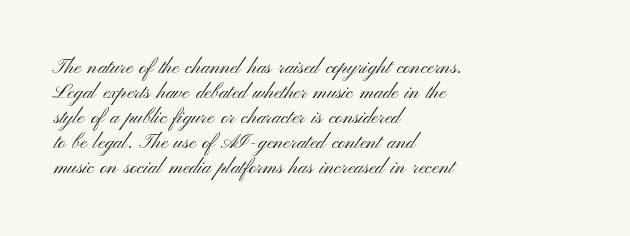
{"bold": "no", "underline": "no", "align": "left", "line_spacing": "normal", "line_spacing_ratio": 1.25, "letter_spacing": "normal", "letter_spacing_em": 0.0, "glyph_px": 20}
